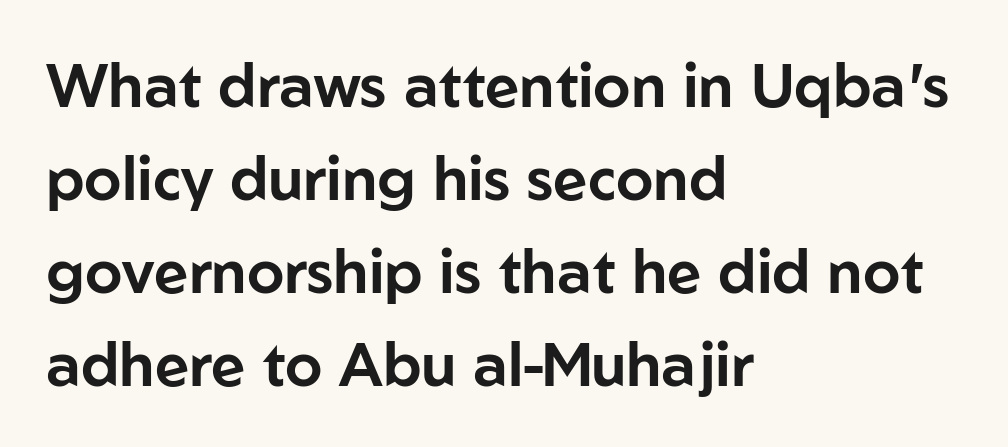
{"serif": "no", "italic": "no", "width": "normal", "stroke_contrast": "low", "x_height": "medium", "monospaced": "no", "underline": "no", "align": "left", "line_spacing": "normal", "line_spacing_ratio": 1.55, "letter_spacing": "normal", "letter_spacing_em": 0.0, "glyph_px": 60}
